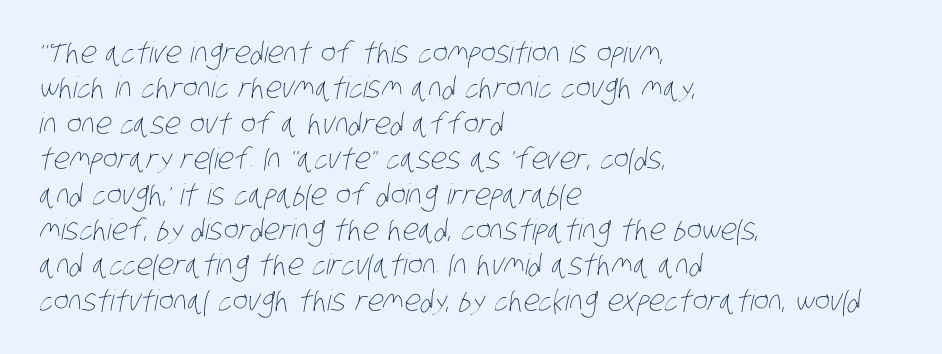
The image shows 29 px thin, condensed type; set left-aligned, line spacing 1.22x, normal letter spacing, not underlined; low stroke contrast and a large x-height.
